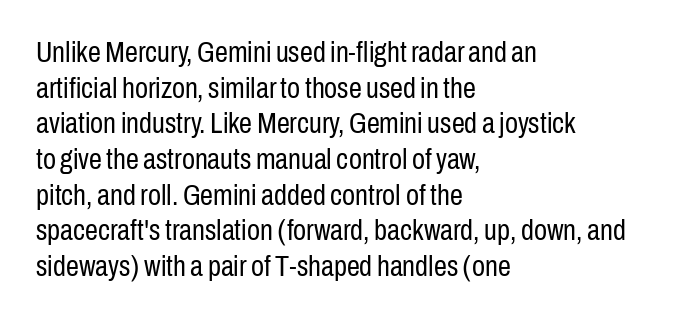
A classic flush-left, rag-right setting is used for this passage. The type is set solid horizontally, with unmodified tracking. Nobody drew a line under any word here. Do the characters align in a grid? No, the font is proportional.
